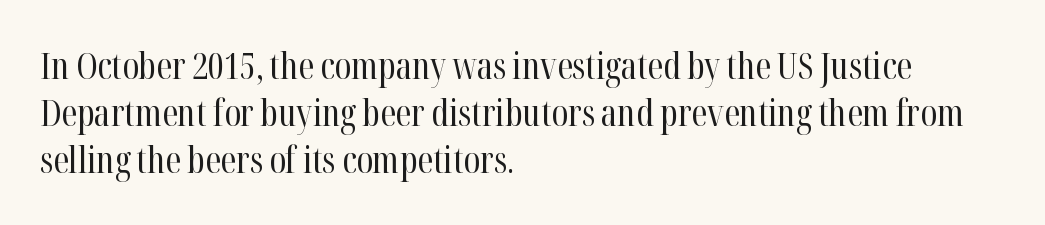
Compared with typical paragraphs, the rows here are spaced about the same. The gap between lines stays unmarked. This is the regular roman posture of the typeface. Do the characters align in a grid? No, the font is proportional.
